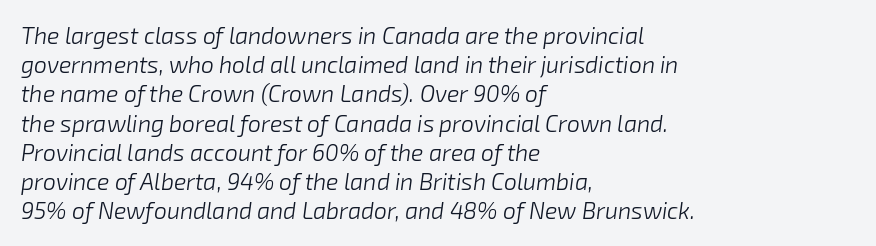
{"italic": "yes", "lean": "right", "slant_degrees": 8, "bold": "no", "underline": "no", "align": "left", "line_spacing": "normal", "line_spacing_ratio": 1.27, "letter_spacing": "normal", "letter_spacing_em": 0.0, "glyph_px": 23}
